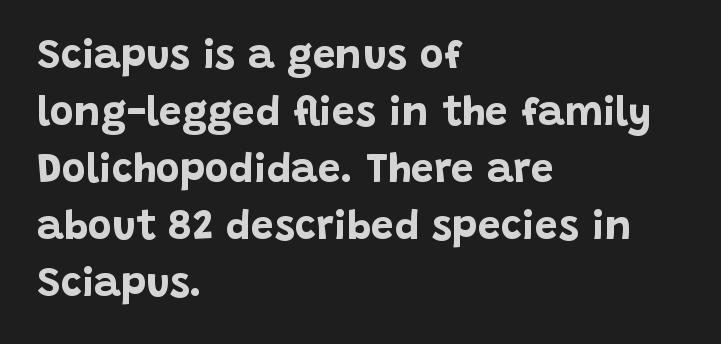
{"serif": "no", "italic": "no", "bold": "yes", "weight": "bold", "width": "normal", "stroke_contrast": "low", "x_height": "large", "monospaced": "no", "underline": "no", "align": "left", "line_spacing": "normal", "line_spacing_ratio": 1.39, "letter_spacing": "normal", "letter_spacing_em": 0.0, "glyph_px": 41}
